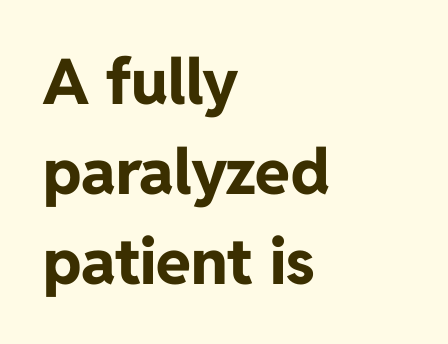
{"serif": "no", "italic": "no", "bold": "yes", "weight": "bold", "width": "normal", "stroke_contrast": "low", "x_height": "medium", "monospaced": "no", "underline": "no", "align": "left", "line_spacing": "normal", "line_spacing_ratio": 1.43, "letter_spacing": "normal", "letter_spacing_em": 0.0, "glyph_px": 63}
